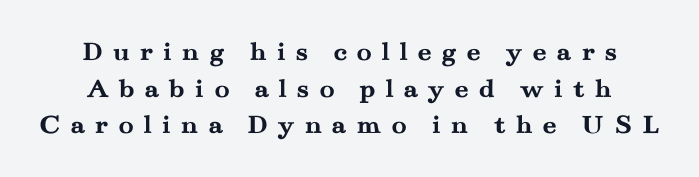
The image shows 28 px semibold, wide serif type, upright; set normal line spacing (1.31x), unusually wide letter spacing (+0.34 em), not underlined; medium stroke contrast and a small x-height.
